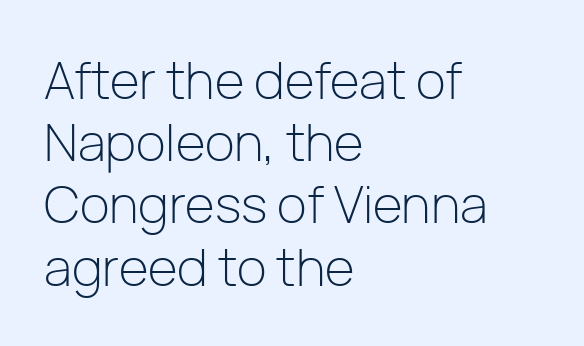
The image shows 51 px light sans-serif type, upright; set left-aligned, line spacing 1.22x, normal letter spacing, not underlined; low stroke contrast and a medium x-height.
